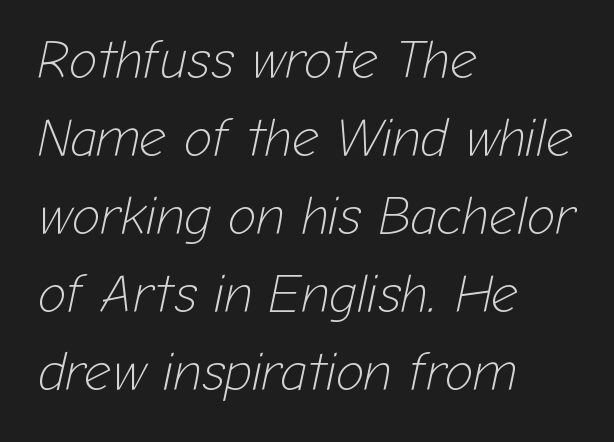
{"italic": "yes", "lean": "right", "slant_degrees": 12, "bold": "no", "weight": "light", "width": "normal", "stroke_contrast": "low", "x_height": "medium", "monospaced": "no", "underline": "no", "align": "left", "line_spacing": "normal", "line_spacing_ratio": 1.47, "letter_spacing": "normal", "letter_spacing_em": 0.0, "glyph_px": 53}
